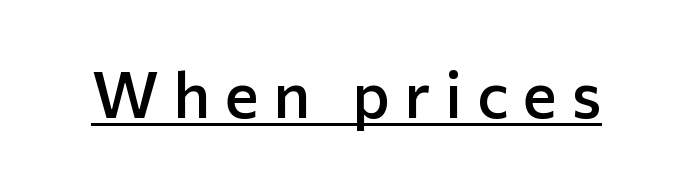
{"serif": "no", "italic": "no", "bold": "semi", "weight": "semibold", "width": "normal", "stroke_contrast": "low", "x_height": "medium", "monospaced": "no", "underline": "yes", "letter_spacing": "wide", "letter_spacing_em": 0.22, "glyph_px": 65}
